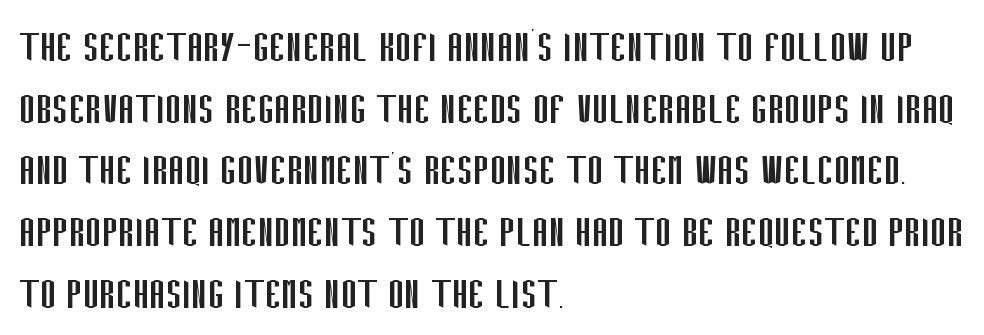
Q: Is the text bold? A: No.
Q: Is the text italic (slanted)? A: No, it is upright.
Q: Is the typeface a serif or a sans-serif typeface? A: Sans-serif.
Q: Is the text underlined? A: No.
Q: How is the paragraph aligned? A: Left-aligned.
Q: Is the spacing between letters normal or unusually wide? A: Normal.
Q: Is the spacing between lines tight, normal or loose? A: Normal.
Q: Width (condensed, normal, or wide)? A: Condensed.
Q: Stroke contrast? A: Low.
Q: x-height? A: Large.
Q: Monospaced? A: No.
